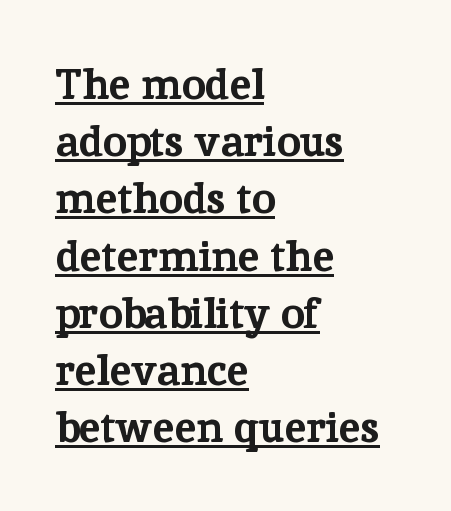
Q: Is the text bold? A: Yes.
Q: Is the text italic (slanted)? A: No, it is upright.
Q: Is the typeface a serif or a sans-serif typeface? A: Serif.
Q: Is the text underlined? A: Yes.
Q: How is the paragraph aligned? A: Left-aligned.
Q: Is the spacing between letters normal or unusually wide? A: Normal.
Q: Is the spacing between lines tight, normal or loose? A: Normal.
Q: Width (condensed, normal, or wide)? A: Normal.
Q: Stroke contrast? A: Low.
Q: x-height? A: Medium.
Q: Monospaced? A: No.
